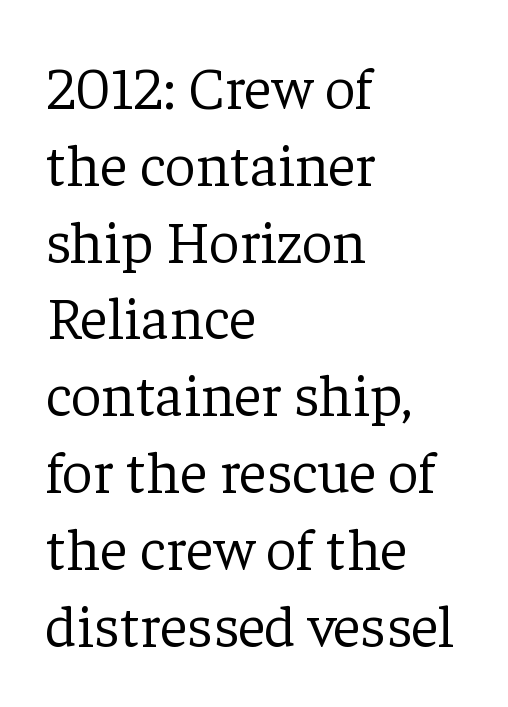
In terms of letterspacing, this is plain default setting. Ink coverage per letter is moderate at most. Examine the stroke ends and you'll spot serifs. Characters remain perfectly vertical along every line.
